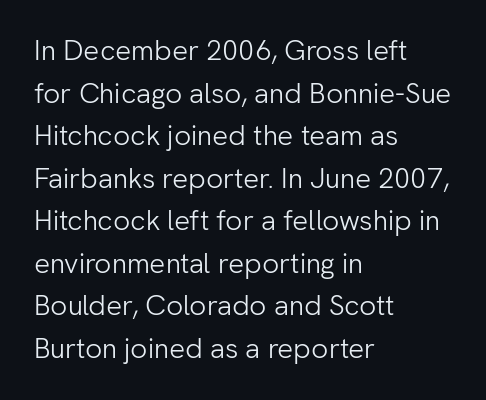
The image shows 28 px light sans-serif type, upright; set left-aligned, normal line spacing (1.52x), normal letter spacing, not underlined; low stroke contrast and a medium x-height.
